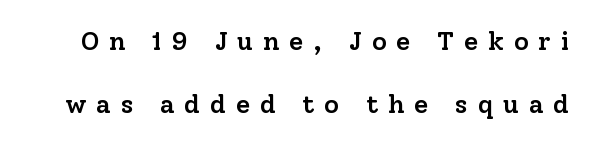
{"italic": "no", "bold": "semi", "underline": "no", "line_spacing": "loose", "line_spacing_ratio": 2.44, "letter_spacing": "wide", "letter_spacing_em": 0.37, "glyph_px": 26}
